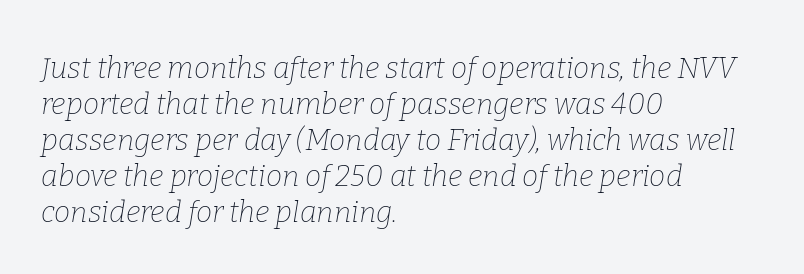
Observe the ordinary spacing: letters are neighbours, not strangers. The zone under the glyphs is completely vacant. The letters advance in unequal steps, a hallmark of proportional type. If you drew a line through each stem, it would be angled. Letters have the restrained weight of plain body copy at most. The lines are quadded left.
